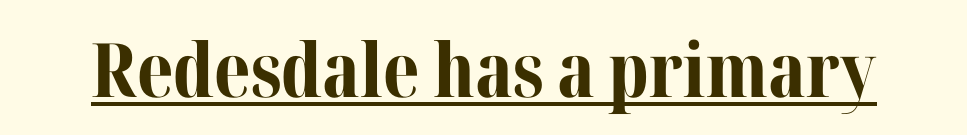
{"serif": "yes", "italic": "no", "bold": "yes", "weight": "bold", "width": "normal", "stroke_contrast": "medium", "x_height": "medium", "monospaced": "no", "underline": "yes", "letter_spacing": "normal", "letter_spacing_em": 0.0, "glyph_px": 75}
